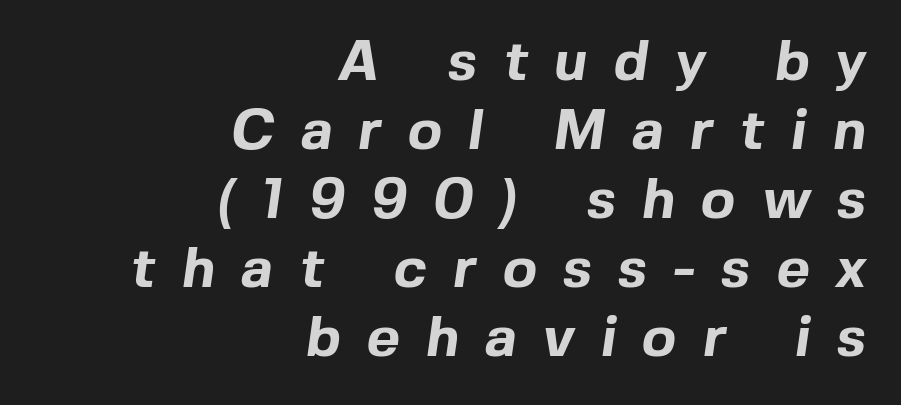
{"serif": "no", "bold": "yes", "weight": "bold", "width": "normal", "x_height": "medium", "monospaced": "no", "underline": "no", "align": "right", "line_spacing_ratio": 1.21, "letter_spacing": "wide", "letter_spacing_em": 0.46, "glyph_px": 57}
